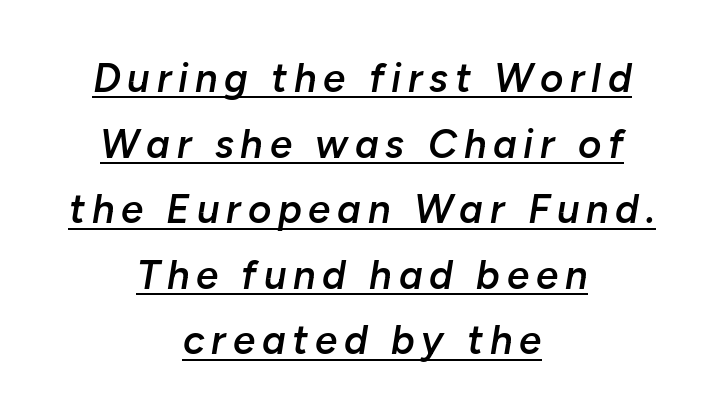
Q: Is the text bold? A: Semi-bold.
Q: Is the text italic (slanted)? A: Yes, it leans right by about 10 degrees.
Q: Is the text underlined? A: Yes.
Q: How is the paragraph aligned? A: Centered.
Q: Is the spacing between lines tight, normal or loose? A: Normal.
Q: Width (condensed, normal, or wide)? A: Normal.
Q: Stroke contrast? A: Low.
Q: x-height? A: Medium.
Q: Monospaced? A: No.
